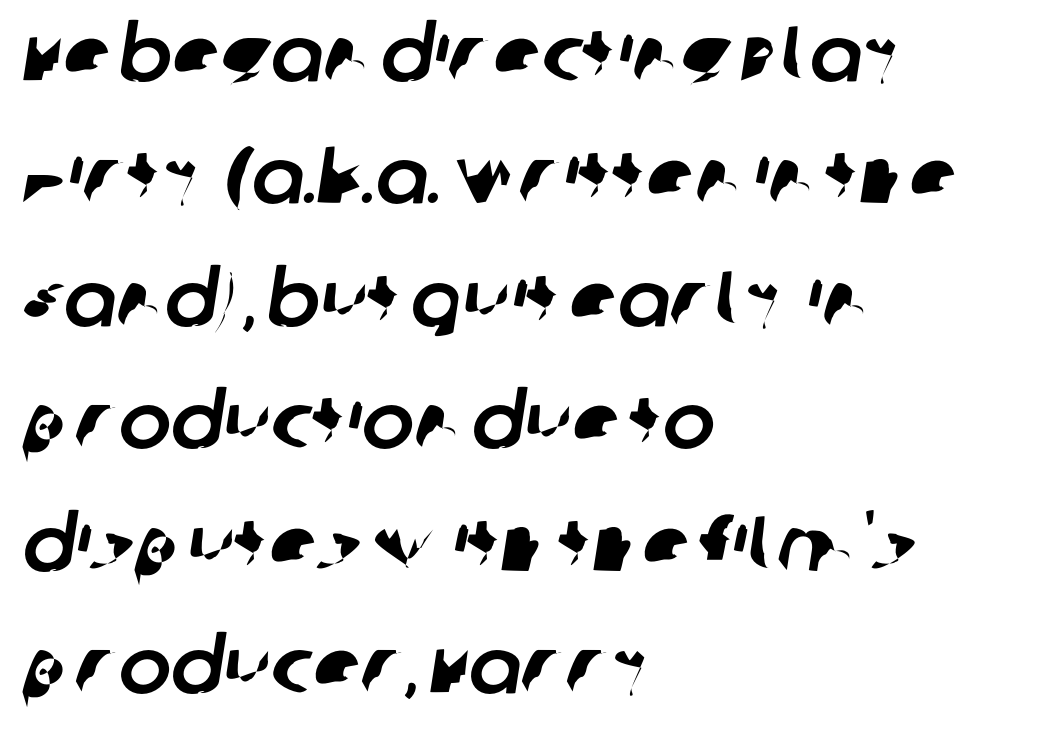
{"serif": "no", "width": "normal", "stroke_contrast": "low", "x_height": "large", "monospaced": "no", "underline": "no", "align": "left", "line_spacing": "normal", "line_spacing_ratio": 1.57, "letter_spacing": "normal", "letter_spacing_em": 0.0, "glyph_px": 78}
